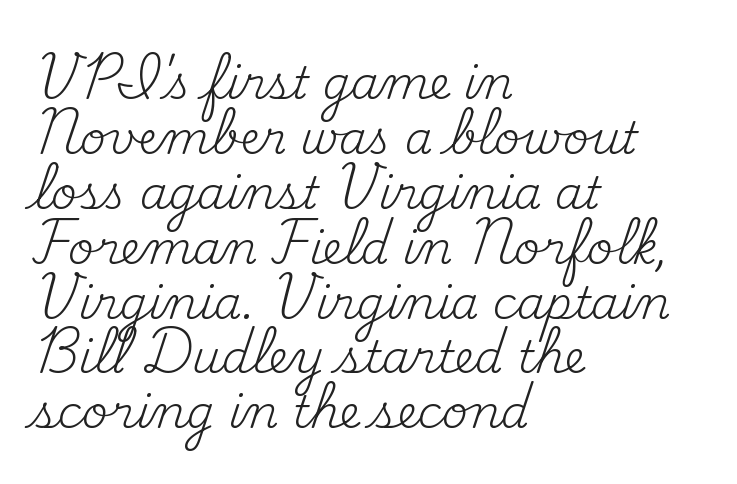
The image shows 45 px regular-weight serif type; set left-aligned, line spacing 1.22x, normal letter spacing, not underlined; medium stroke contrast and a small x-height.
